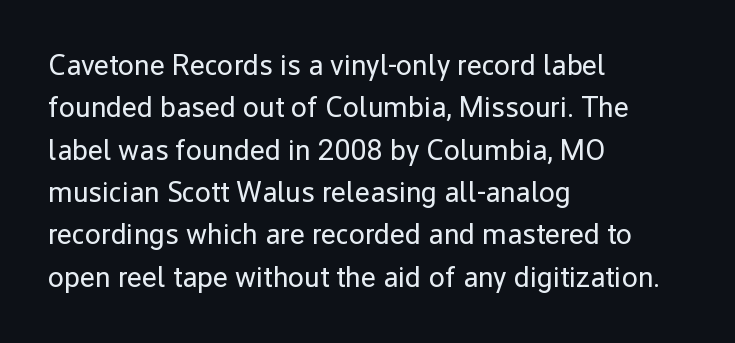
Q: Is the text bold? A: No.
Q: Is the text italic (slanted)? A: No, it is upright.
Q: Is the typeface a serif or a sans-serif typeface? A: Sans-serif.
Q: Is the text underlined? A: No.
Q: How is the paragraph aligned? A: Left-aligned.
Q: Is the spacing between letters normal or unusually wide? A: Normal.
Q: Is the spacing between lines tight, normal or loose? A: Normal.
Q: Width (condensed, normal, or wide)? A: Normal.
Q: Stroke contrast? A: Low.
Q: x-height? A: Medium.
Q: Monospaced? A: No.
